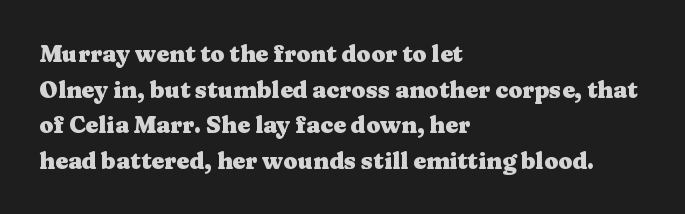
The image shows 23 px bold type, upright; set left-aligned, normal line spacing (1.55x), normal letter spacing, not underlined.
